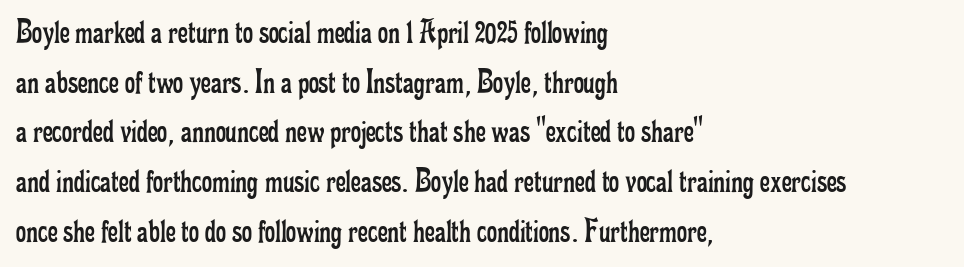
The image shows 35 px regular-weight, condensed serif type, upright; set left-aligned, normal line spacing (1.42x), normal letter spacing, not underlined; low stroke contrast and a small x-height.
